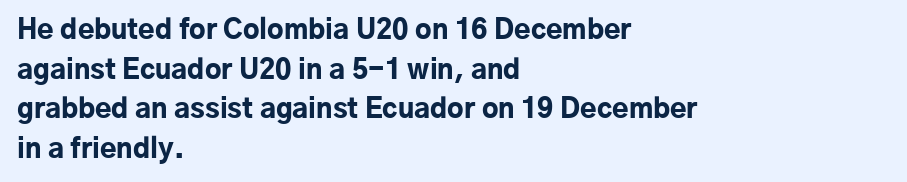
Q: Is the text bold? A: Yes.
Q: Is the text italic (slanted)? A: No, it is upright.
Q: Is the text underlined? A: No.
Q: How is the paragraph aligned? A: Left-aligned.
Q: Is the spacing between letters normal or unusually wide? A: Normal.
Q: Is the spacing between lines tight, normal or loose? A: Normal.
